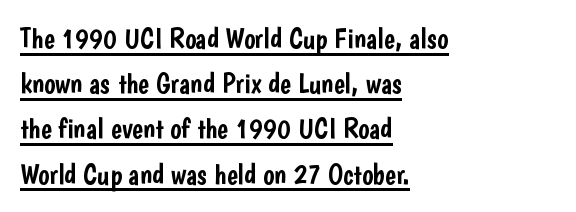
The image shows 29 px condensed sans-serif type, upright; set left-aligned, normal line spacing (1.56x), normal letter spacing, underlined; low stroke contrast and a medium x-height.
